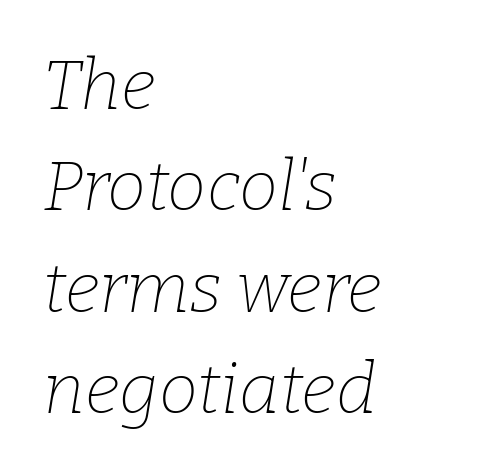
A typesetter would call this proportional, since set widths differ per character. Summary of weight: not heavy and not bold. The paragraph shown leans on its left margin. If you measured baseline to baseline, you'd find a middling distance.
